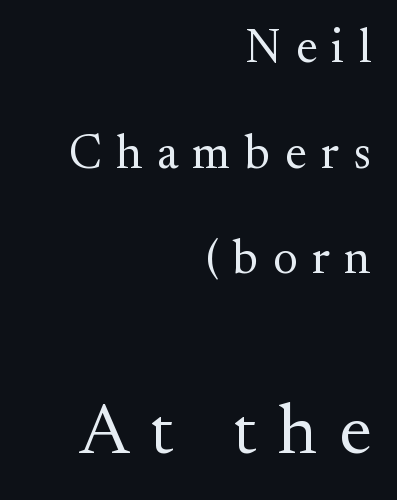
The image shows 72 px regular-weight serif type, upright; set right-aligned, loose line spacing (2.2x), unusually wide letter spacing (+0.3 em), not underlined; the second (bottom) block is 1.5x larger; medium stroke contrast and a small x-height.
